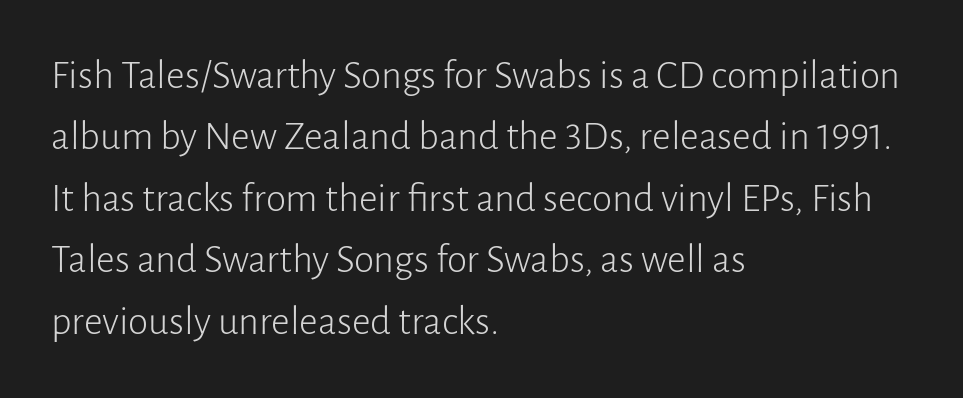
These lines are set flush left with a ragged right edge. Think of a printed novel: that variable character pitch is what you see here. Type without underlining. Interline gaps are of average width in this sample.
